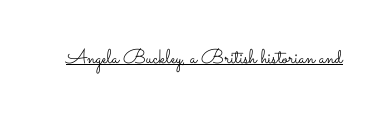
{"bold": "no", "underline": "yes", "letter_spacing": "normal", "letter_spacing_em": 0.0, "glyph_px": 20}
